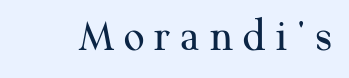
{"serif": "yes", "italic": "no", "bold": "no", "weight": "regular", "width": "normal", "stroke_contrast": "medium", "x_height": "medium", "monospaced": "no", "underline": "no", "letter_spacing": "wide", "letter_spacing_em": 0.2, "glyph_px": 46}
